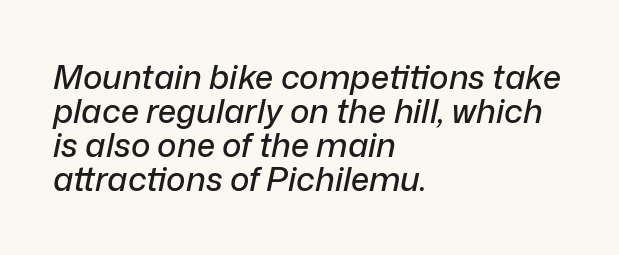
The image shows 33 px text type, italic (leaning right); set left-aligned, tight line spacing (1.03x), normal letter spacing, not underlined; low stroke contrast and a medium x-height.
